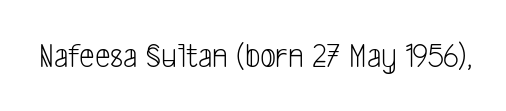
Q: Is the text bold? A: No.
Q: Is the typeface a serif or a sans-serif typeface? A: Sans-serif.
Q: Is the text underlined? A: No.
Q: Is the spacing between letters normal or unusually wide? A: Normal.
Q: Width (condensed, normal, or wide)? A: Condensed.
Q: Stroke contrast? A: Low.
Q: x-height? A: Medium.
Q: Monospaced? A: No.
